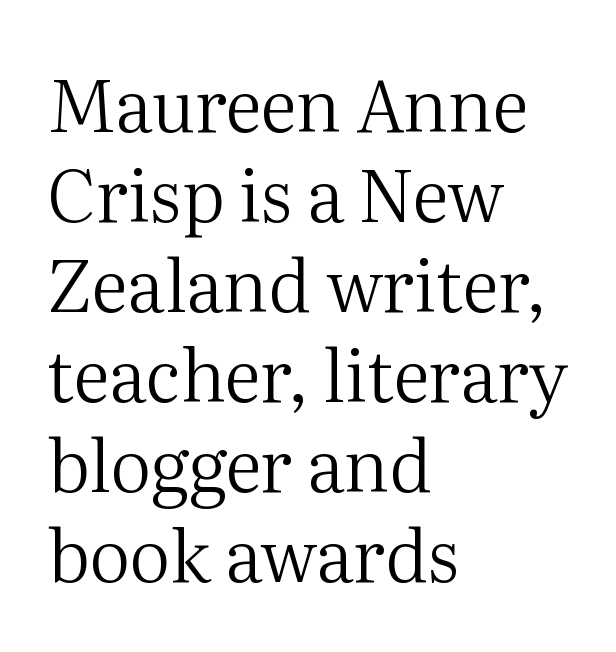
Q: Is the text bold? A: No.
Q: Is the text italic (slanted)? A: No, it is upright.
Q: Is the typeface a serif or a sans-serif typeface? A: Serif.
Q: Is the text underlined? A: No.
Q: How is the paragraph aligned? A: Left-aligned.
Q: Is the spacing between letters normal or unusually wide? A: Normal.
Q: Is the spacing between lines tight, normal or loose? A: Normal.
Q: Width (condensed, normal, or wide)? A: Normal.
Q: Stroke contrast? A: Medium.
Q: x-height? A: Medium.
Q: Monospaced? A: No.
